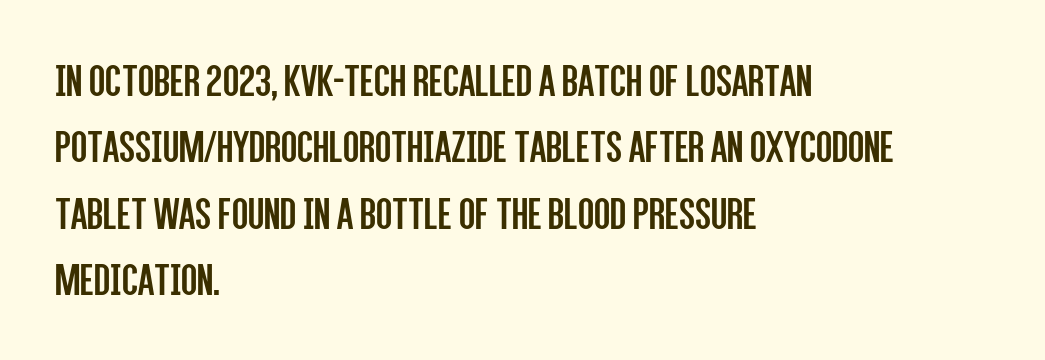
If you measured baseline to baseline, you'd find a middling distance. Looks like regular typesetting: each glyph gets only the width it needs. Unbolded letterforms with no extra heft. Each row of text sits above clean, open space. The letters carry no serifs — their stems end cleanly without finishing strokes.
